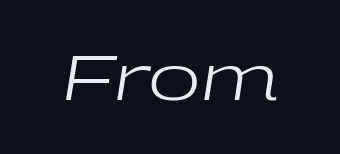
The image shows 63 px regular-weight, wide type, italic (leaning right); set normal letter spacing, not underlined; low stroke contrast and a medium x-height.
